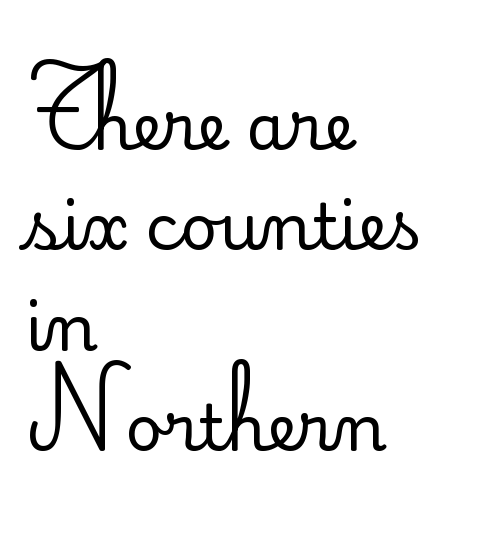
{"serif": "no", "italic": "no", "bold": "no", "weight": "regular", "width": "normal", "stroke_contrast": "low", "x_height": "small", "monospaced": "no", "underline": "no", "align": "left", "line_spacing": "normal", "line_spacing_ratio": 1.57, "letter_spacing": "normal", "letter_spacing_em": 0.0, "glyph_px": 64}
